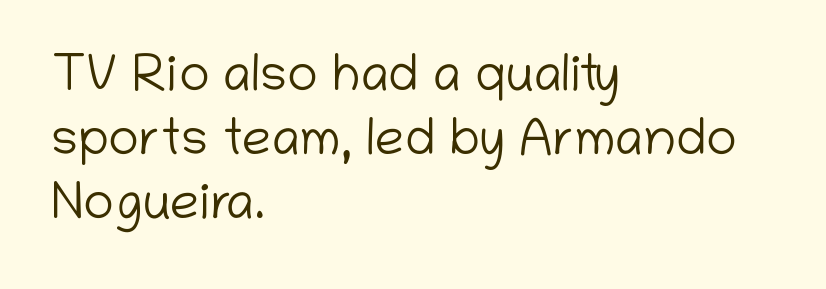
The passage shown is typeset with a sans-serif family. Caption: face not bold, strokes unweighted. Only glyphs here, with clear space below each row. Teacher's note: observe the even left margin — that is flush-left alignment. The passage shown is typed in a proportional face where columns would drift. These lines were composed using upright roman letters.
